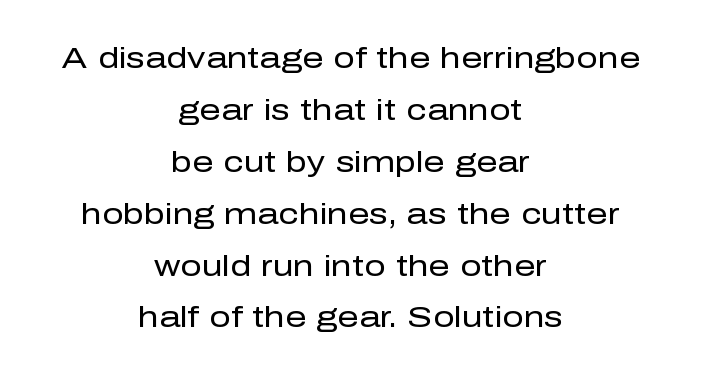
The image shows 30 px regular-weight sans-serif type, upright; set centered, line spacing 1.73x, normal letter spacing, not underlined; low stroke contrast and a medium x-height.
